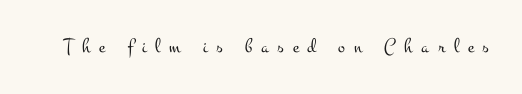
The image shows 21 px text type; set unusually wide letter spacing (+0.41 em), not underlined.
